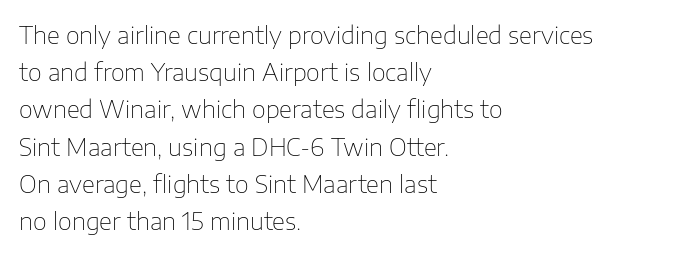
The image shows 24 px text type, upright; set left-aligned, normal line spacing (1.55x), normal letter spacing, not underlined.
